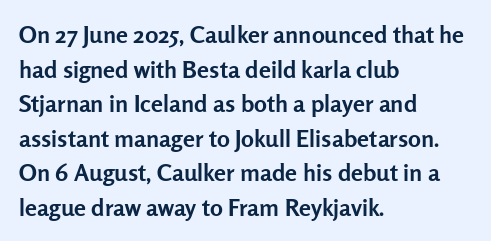
Q: Is the text bold? A: Yes.
Q: Is the text italic (slanted)? A: No, it is upright.
Q: Is the text underlined? A: No.
Q: How is the paragraph aligned? A: Left-aligned.
Q: Is the spacing between letters normal or unusually wide? A: Normal.
Q: Is the spacing between lines tight, normal or loose? A: Normal.
